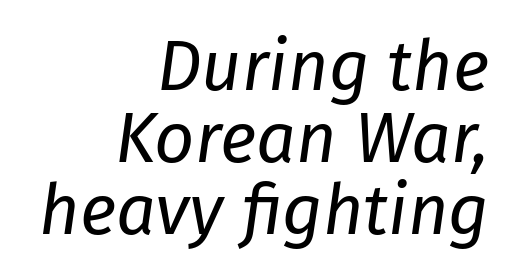
Compared with a typical body face, this is equally light or lighter still. Look at the tracking — it's just the regular setting, nothing added. Summary of vertical rhythm: compact, with narrow interline spacing. Line ends are locked; line starts wander.
